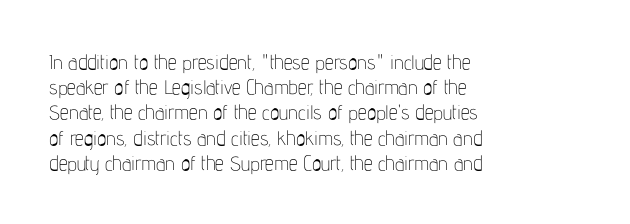
The image shows 20 px text type, upright; set left-aligned, normal line spacing (1.26x), normal letter spacing, not underlined.
